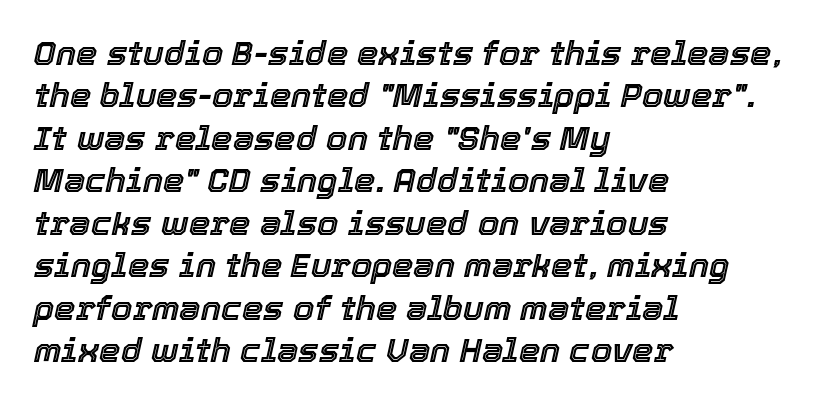
Q: Is the text italic (slanted)? A: Yes, it leans right by about 12 degrees.
Q: Is the text underlined? A: No.
Q: How is the paragraph aligned? A: Left-aligned.
Q: Is the spacing between letters normal or unusually wide? A: Normal.
Q: Is the spacing between lines tight, normal or loose? A: Normal.
Q: Width (condensed, normal, or wide)? A: Normal.
Q: x-height? A: Medium.
Q: Monospaced? A: No.
